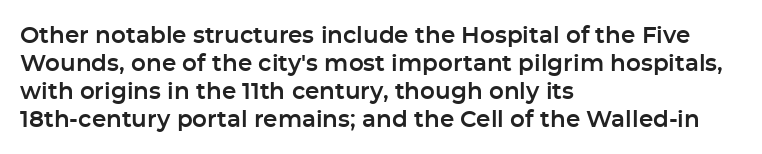
The image shows 23 px text type, upright; set left-aligned, line spacing 1.22x, normal letter spacing, not underlined.
